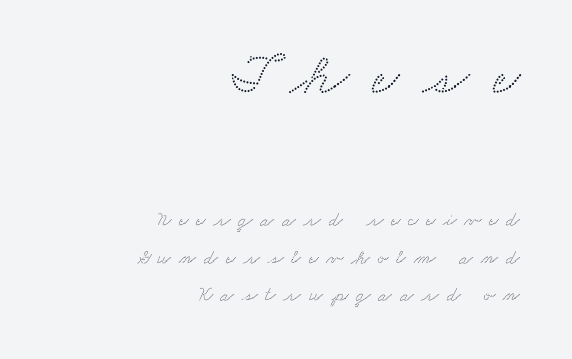
These lines are set flush right with a ragged left edge. Type style note: has serifs. Looks like regular typesetting: each glyph gets only the width it needs. The first block has been scaled up relative to the second.
